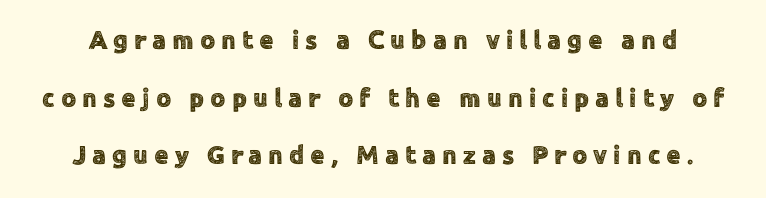
Q: Is the text italic (slanted)? A: No, it is upright.
Q: Is the text underlined? A: No.
Q: Is the spacing between letters normal or unusually wide? A: Unusually wide.
Q: Is the spacing between lines tight, normal or loose? A: Loose.
